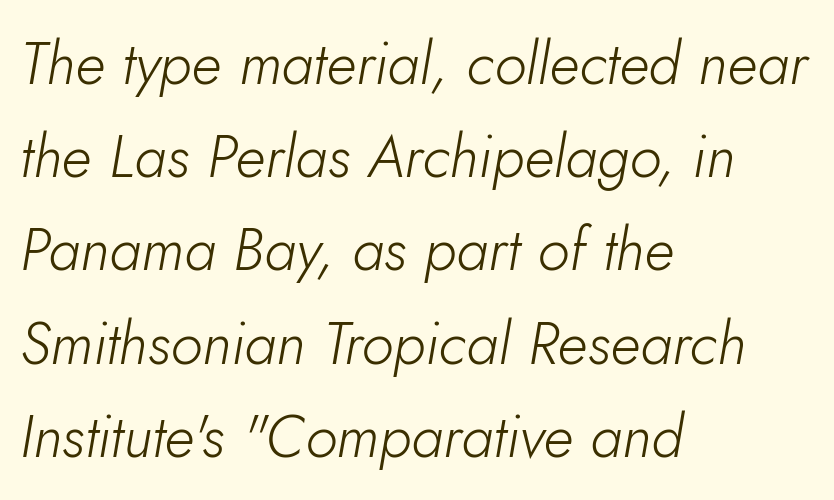
Looks like regular typesetting: each glyph gets only the width it needs. Each new line begins a customary step beneath the previous one. Underline: absent. Short note: letters normally spaced.
